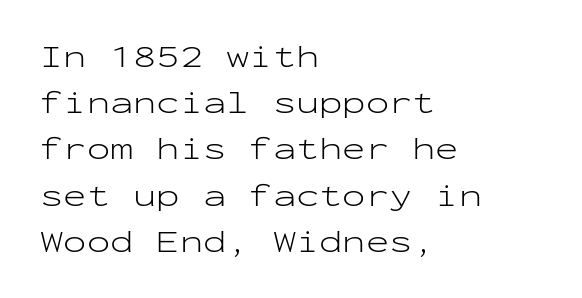
Q: Is the text bold? A: No.
Q: Is the text italic (slanted)? A: No, it is upright.
Q: Is the typeface a serif or a sans-serif typeface? A: Sans-serif.
Q: Is the text underlined? A: No.
Q: How is the paragraph aligned? A: Left-aligned.
Q: Is the spacing between letters normal or unusually wide? A: Normal.
Q: Is the spacing between lines tight, normal or loose? A: Normal.
Q: Width (condensed, normal, or wide)? A: Wide.
Q: Stroke contrast? A: Low.
Q: x-height? A: Medium.
Q: Monospaced? A: Yes.
